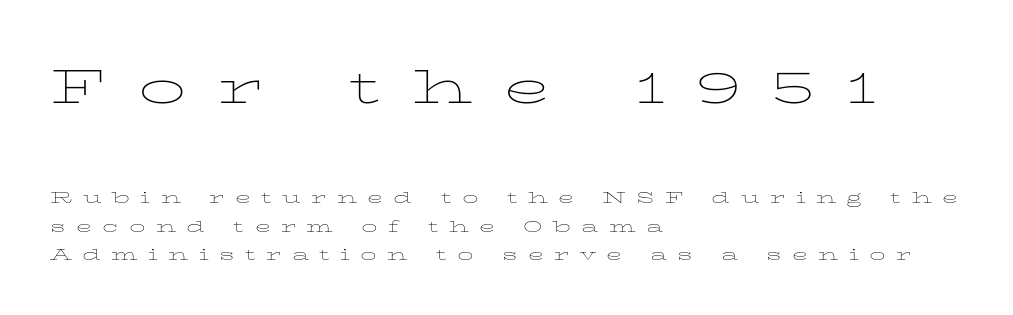
Q: Is the text bold? A: No.
Q: Is the text italic (slanted)? A: No, it is upright.
Q: Is the text underlined? A: No.
Q: How is the paragraph aligned? A: Left-aligned.
Q: Is the spacing between letters normal or unusually wide? A: Unusually wide.
Q: Is the spacing between lines tight, normal or loose? A: Normal.
Q: Which block of text is set in a larger size, the first (top) or the second (bottom)? A: The first (top) one.
Q: Width (condensed, normal, or wide)? A: Wide.
Q: Stroke contrast? A: Low.
Q: x-height? A: Medium.
Q: Monospaced? A: No.
